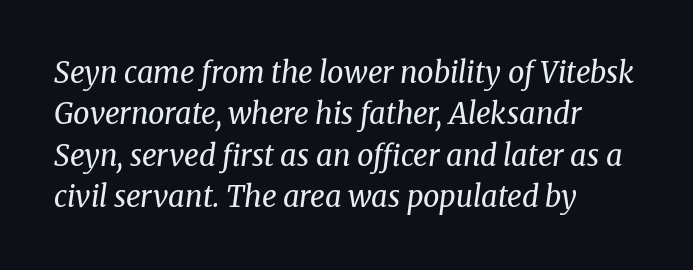
The image shows 29 px regular-weight serif type, italic (leaning right); set left-aligned, normal line spacing (1.43x), normal letter spacing, not underlined; medium stroke contrast and a medium x-height.
